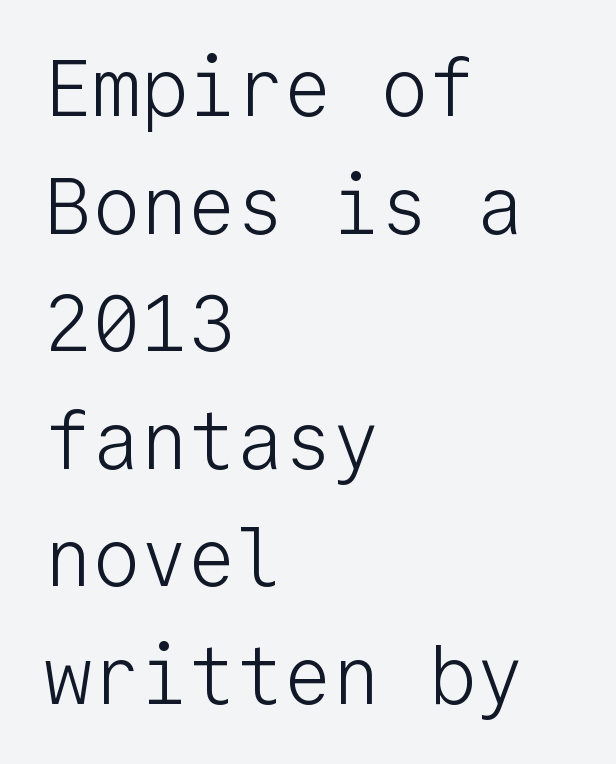
The passage shown is typed in a monospace face where columns stay perfectly aligned. Designer's note — italics off, roman on. Reading down the block, your eye returns to a fixed left position each line. Reading down the column, the eye jumps a familiar distance to each next line. Descender tails drop into unmarked territory.
